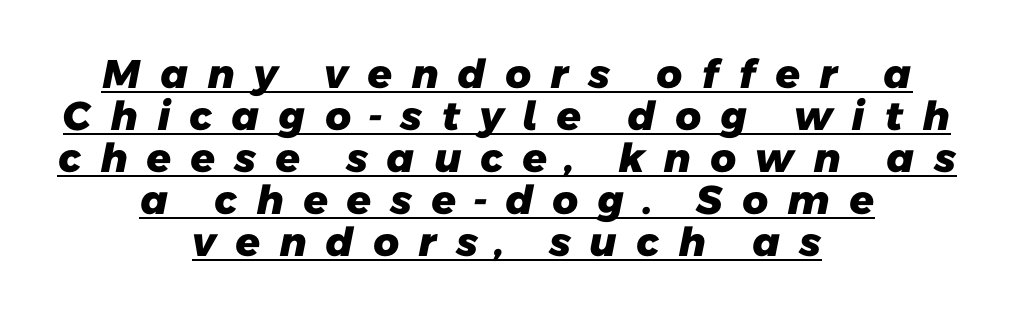
The image shows 40 px heavy sans-serif type; set centered, tight line spacing (1.05x), unusually wide letter spacing (+0.45 em), underlined; low stroke contrast and a medium x-height.
